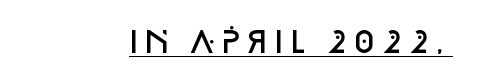
Each letter keeps its own natural width here, so spacing adapts to shape. Ordinary non-slanted type is in use. Spacing between characters is what you'd get straight out of the box. I'd describe the lettering as semibold — firm but not a full bold. You can see a thin bar hugging the bottom of the glyphs. Nope, no serifs anywhere on these letters.
